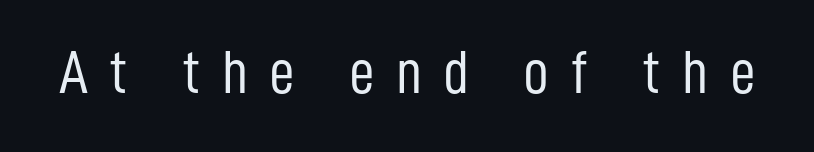
The image shows 63 px light, condensed sans-serif type, upright; set unusually wide letter spacing (+0.34 em), not underlined; low stroke contrast and a medium x-height.
